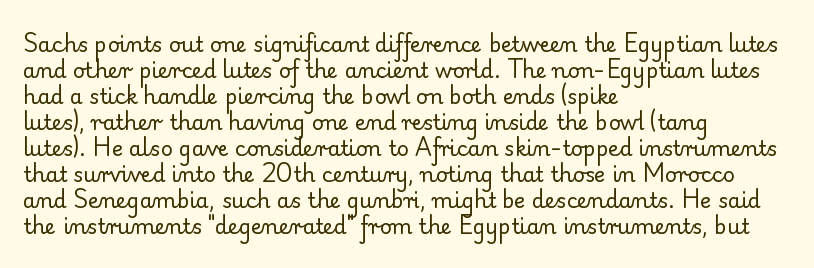
The typography opts for an upright posture over an oblique one. Unmarked baselines from the first word to the last. Students, note that the glyphs here touch the page at normal intervals. Which margin do the lines hug? The left one — the right edge is uneven. The typesetting does not lean heavy: it is not bold.
